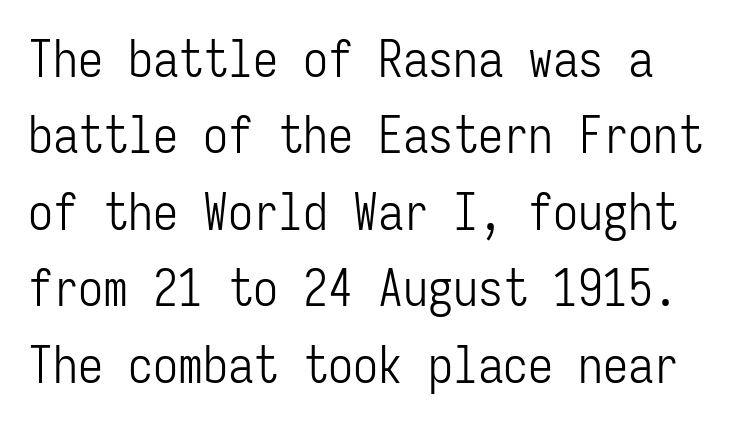
{"serif": "no", "italic": "no", "bold": "no", "weight": "light", "width": "condensed", "stroke_contrast": "low", "x_height": "medium", "monospaced": "yes", "underline": "no", "line_spacing": "normal", "line_spacing_ratio": 1.53, "letter_spacing": "normal", "letter_spacing_em": 0.0, "glyph_px": 50}
